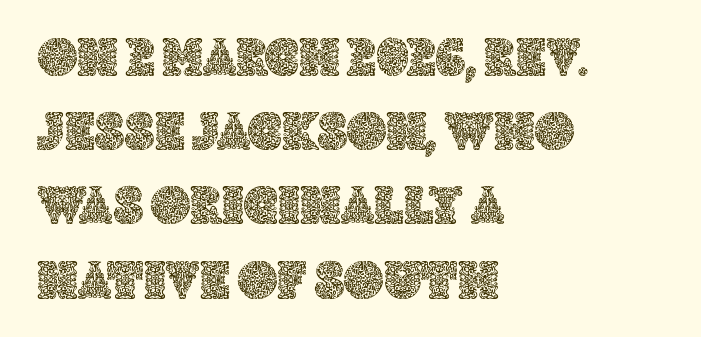
{"italic": "no", "width": "normal", "x_height": "large", "monospaced": "no", "underline": "no", "align": "left", "line_spacing": "normal", "line_spacing_ratio": 1.35, "letter_spacing": "normal", "letter_spacing_em": 0.0, "glyph_px": 55}
